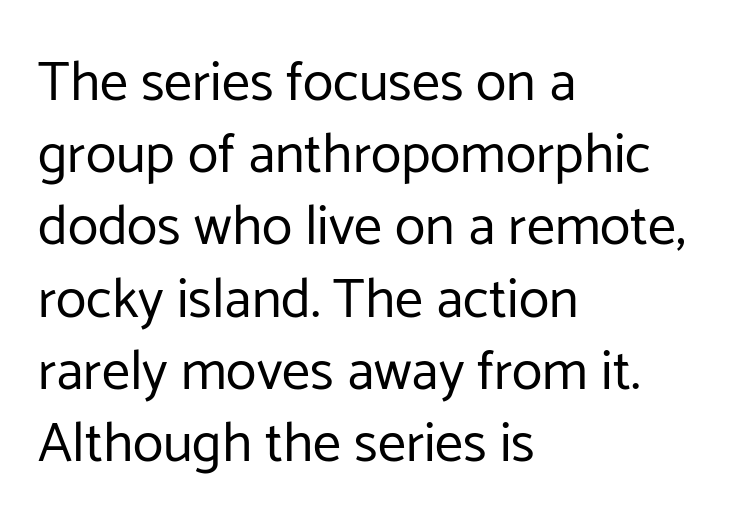
{"serif": "no", "italic": "no", "bold": "no", "weight": "regular", "width": "normal", "stroke_contrast": "low", "x_height": "medium", "monospaced": "no", "underline": "no", "align": "left", "line_spacing": "normal", "line_spacing_ratio": 1.29, "letter_spacing": "normal", "letter_spacing_em": 0.0, "glyph_px": 56}
